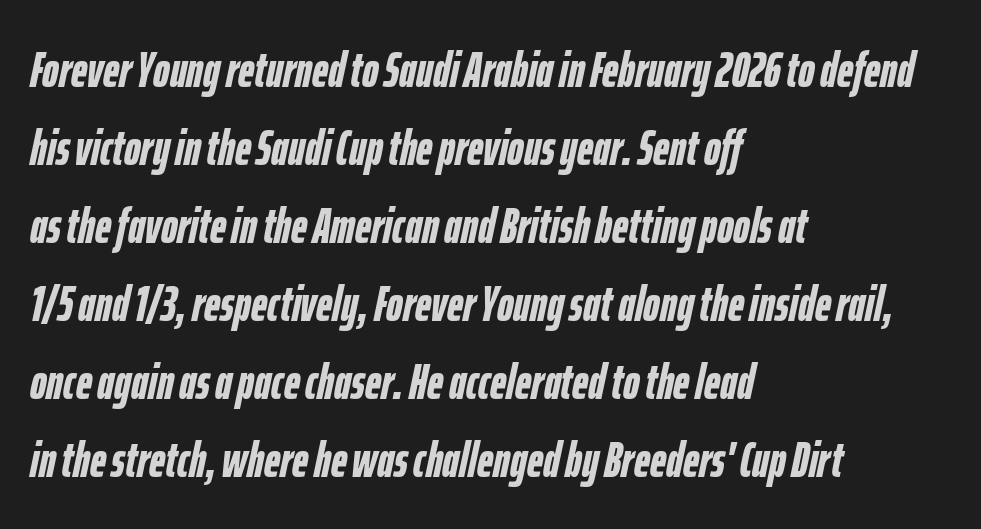
The image shows 50 px semibold, condensed type, italic (leaning right); set left-aligned, normal line spacing (1.56x), normal letter spacing, not underlined; low stroke contrast and a medium x-height.
